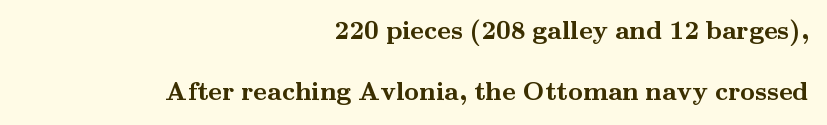
A flush-right, rag-left setting is used for this passage. Every character sits straight up, as roman type does. Words appear dense and cohesive because spacing is normal. Anything drawn beneath the words? Only blank space. Reading down the column, the eye jumps a long way to each next line. On the weight axis this lands at bold, roughly 700.
